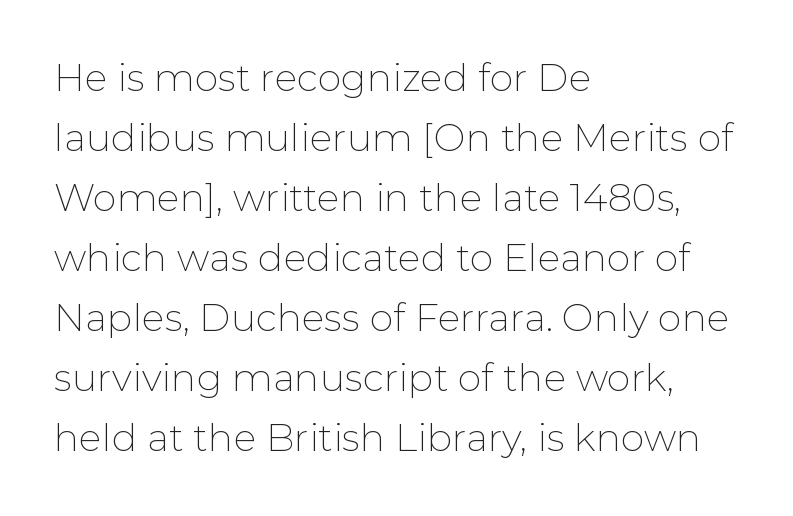
The image shows 38 px thin sans-serif type, upright; set left-aligned, normal line spacing (1.58x), normal letter spacing, not underlined; low stroke contrast and a medium x-height.
